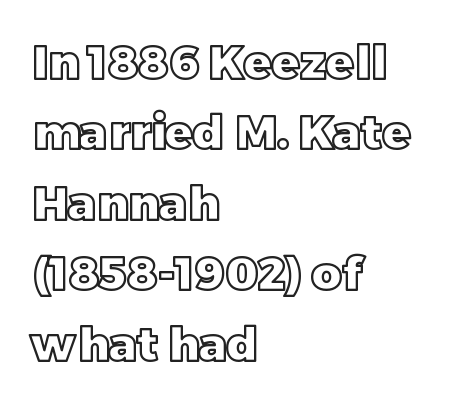
The image shows 46 px text type, upright; set left-aligned, normal line spacing (1.53x), normal letter spacing, not underlined; a large x-height.
